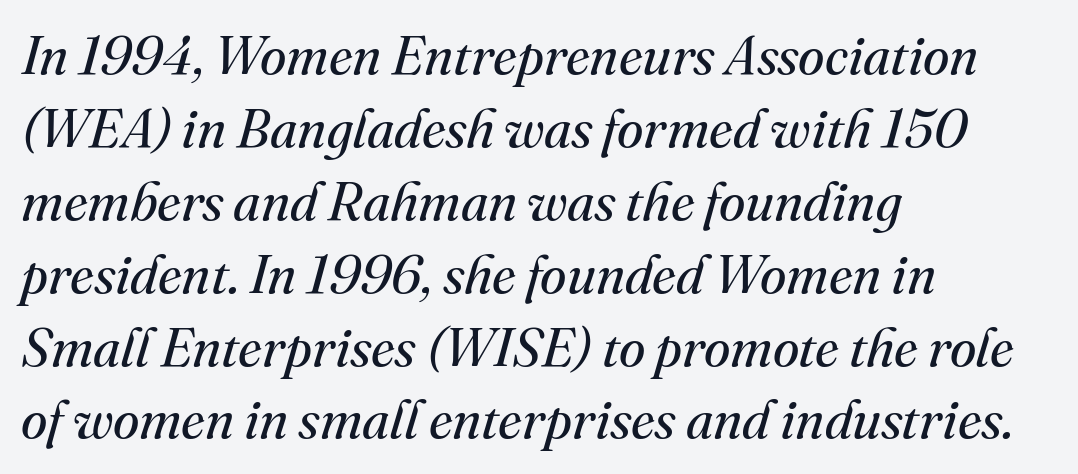
{"serif": "yes", "italic": "yes", "lean": "right", "slant_degrees": 16, "bold": "no", "weight": "regular", "width": "normal", "stroke_contrast": "medium", "x_height": "small", "monospaced": "no", "underline": "no", "align": "left", "line_spacing": "normal", "line_spacing_ratio": 1.35, "letter_spacing": "normal", "letter_spacing_em": 0.0, "glyph_px": 54}
